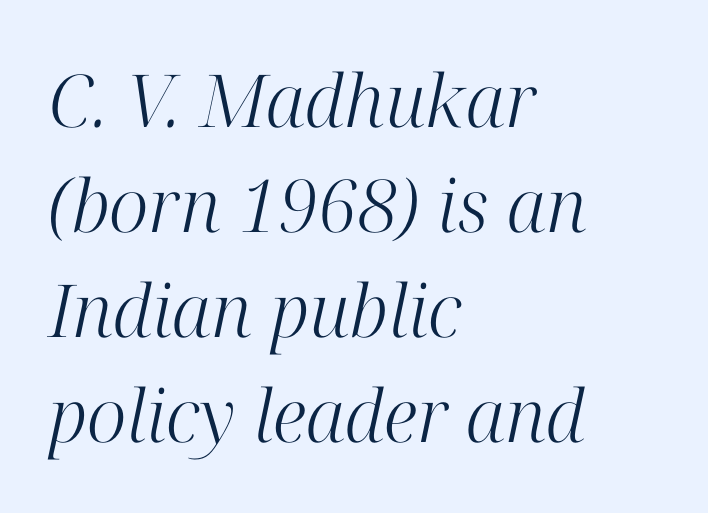
The image shows 73 px light serif type, italic (leaning right); set left-aligned, normal line spacing (1.44x), normal letter spacing, not underlined; high stroke contrast and a medium x-height.
